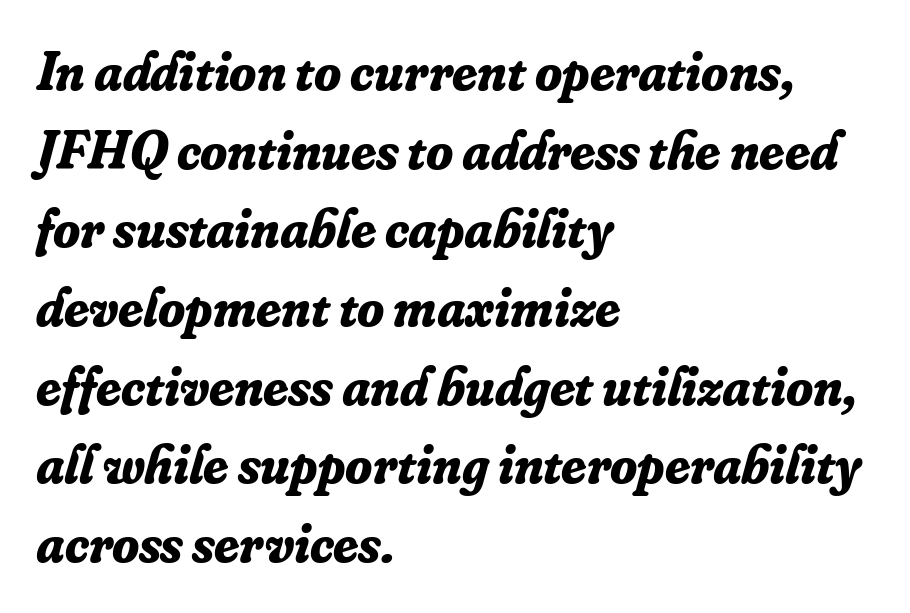
{"serif": "yes", "italic": "yes", "lean": "right", "slant_degrees": 16, "bold": "yes", "weight": "bold", "width": "normal", "stroke_contrast": "low", "x_height": "small", "monospaced": "no", "underline": "no", "align": "left", "line_spacing": "normal", "line_spacing_ratio": 1.43, "letter_spacing": "normal", "letter_spacing_em": 0.0, "glyph_px": 55}
